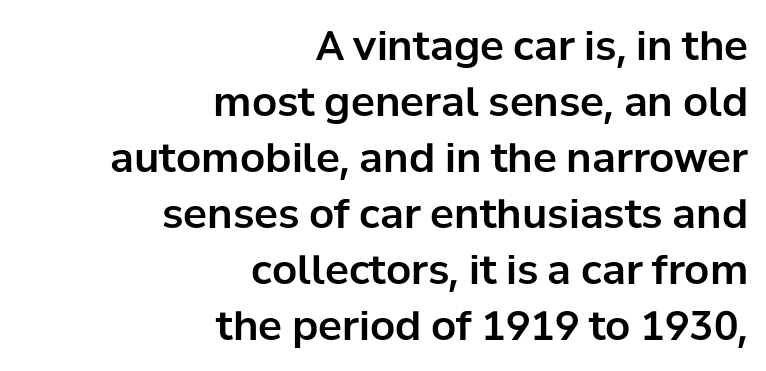
The image shows 40 px sans-serif type, upright; set right-aligned, normal line spacing (1.4x), normal letter spacing, not underlined; low stroke contrast and a medium x-height.
